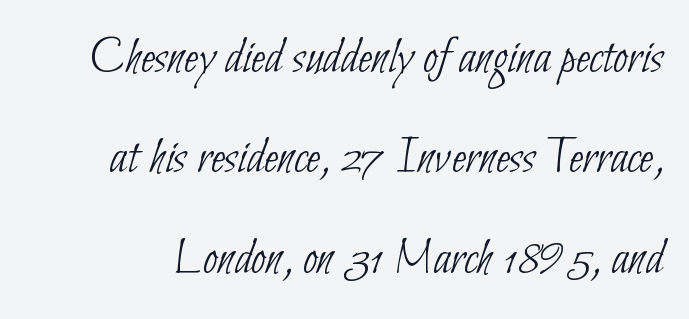
Looks like regular typesetting: each glyph gets only the width it needs. Heft: none added — not bold. The rendering uses a large line-height, opening up the rows. Type style note: lacks serifs. Honestly, there is no underline to notice here at all. Glyph-to-glyph distance matches everyday printed text.
